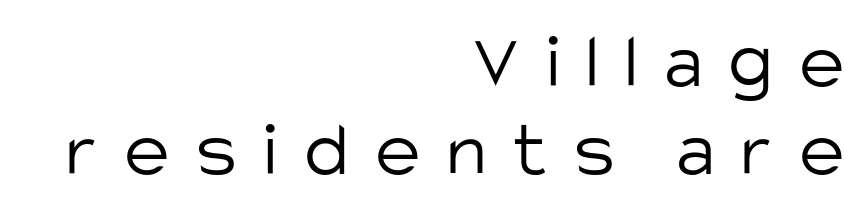
The image shows 78 px light sans-serif type, upright; set right-aligned, tight line spacing (1.13x), unusually wide letter spacing (+0.34 em), not underlined; low stroke contrast and a large x-height.
